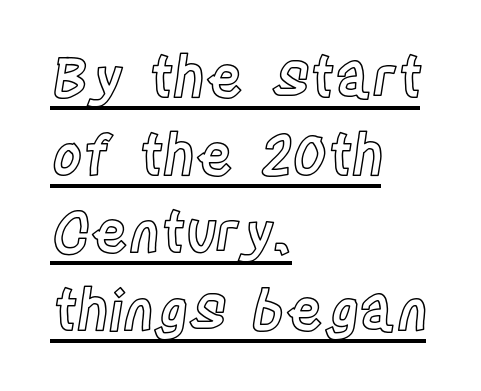
The image shows 57 px condensed type; set left-aligned, normal line spacing (1.36x), normal letter spacing, underlined; a large x-height.
